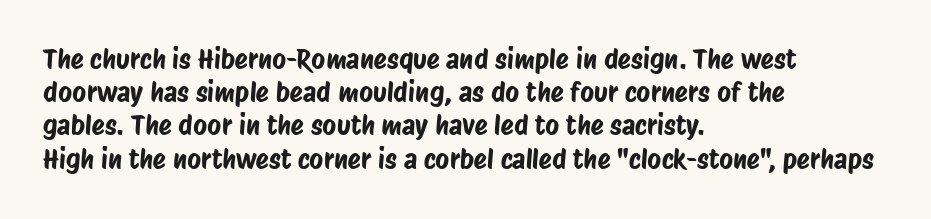
Q: Is the text underlined? A: No.
Q: How is the paragraph aligned? A: Left-aligned.
Q: Is the spacing between letters normal or unusually wide? A: Normal.
